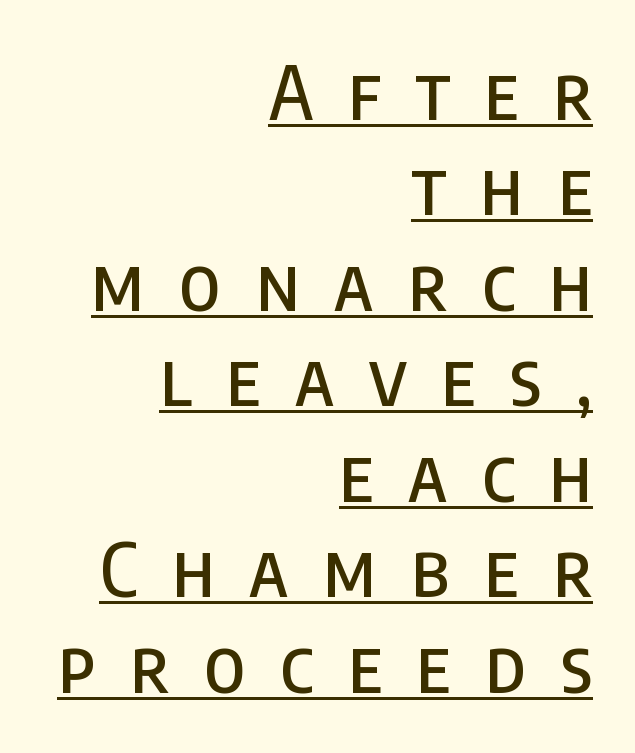
The image shows 74 px condensed sans-serif type, upright; set right-aligned, normal line spacing (1.29x), unusually wide letter spacing (+0.47 em), underlined; low stroke contrast and a large x-height.
